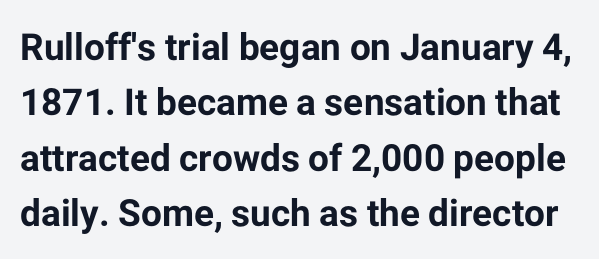
The image shows 37 px bold sans-serif type, upright; set normal line spacing (1.5x), normal letter spacing, not underlined; low stroke contrast and a medium x-height.
